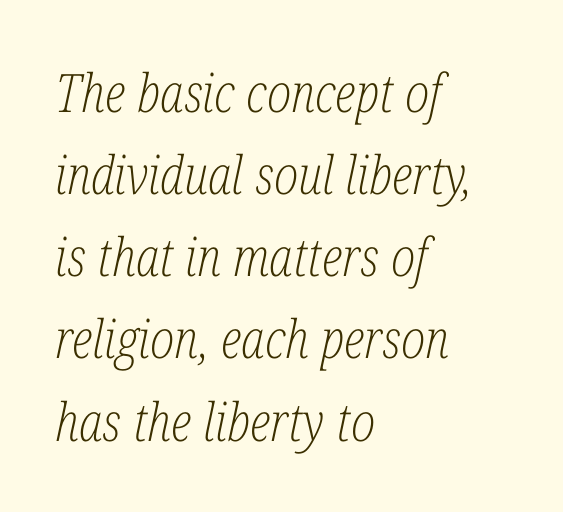
The line-height multiplier appears to be the usual default. Check where the strokes stop: tiny serifs finish them off. This reads as an unemphasized weight, regular at the heaviest. Varying glyph widths throughout — classic text-font behaviour. Compared with a centered layout, this one pins lines to the left instead. Between one letter and the next there's only the usual sliver of space.
